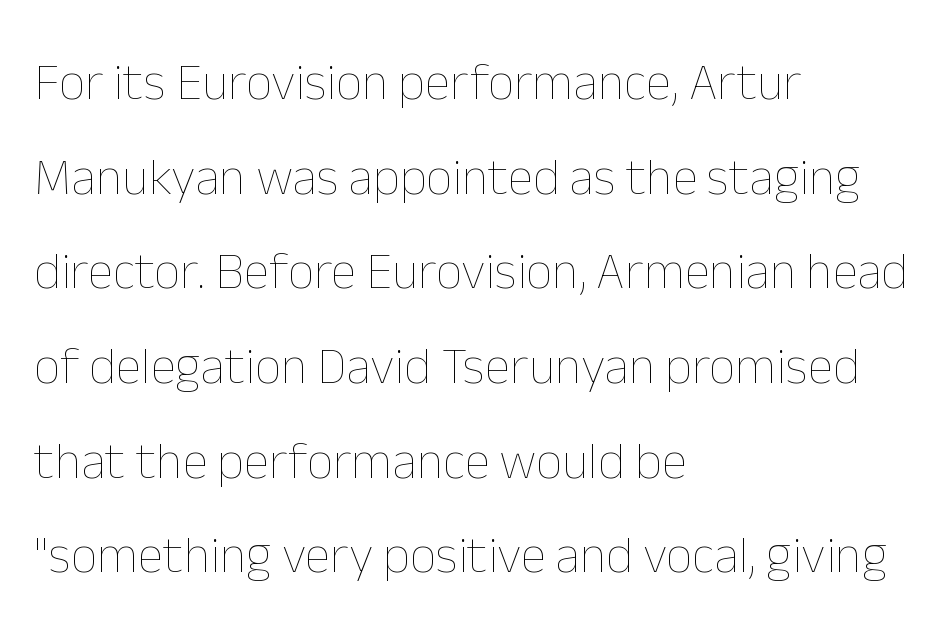
Q: Is the text bold? A: No.
Q: Is the text italic (slanted)? A: No, it is upright.
Q: Is the text underlined? A: No.
Q: How is the paragraph aligned? A: Left-aligned.
Q: Is the spacing between letters normal or unusually wide? A: Normal.
Q: Width (condensed, normal, or wide)? A: Normal.
Q: Stroke contrast? A: Low.
Q: x-height? A: Medium.
Q: Monospaced? A: No.
